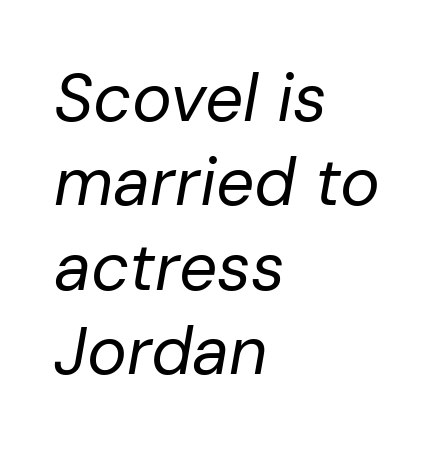
The image shows 67 px regular-weight type, italic (leaning right); set left-aligned, normal line spacing (1.26x), normal letter spacing, not underlined; low stroke contrast and a medium x-height.
